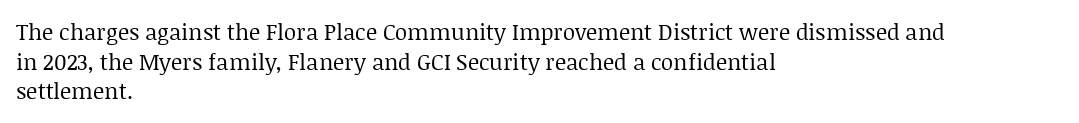
The image shows 22 px text type, upright; set left-aligned, normal line spacing (1.35x), normal letter spacing, not underlined.
